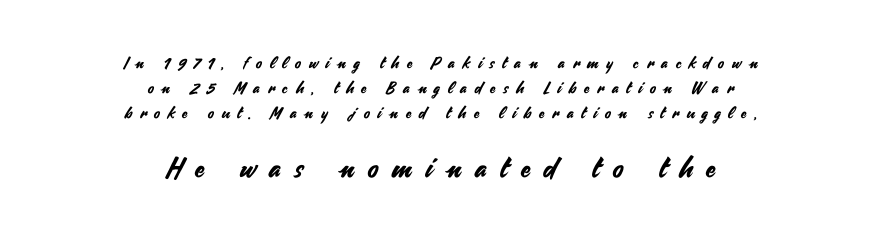
Q: Is the text italic (slanted)? A: Yes.
Q: Is the typeface a serif or a sans-serif typeface? A: Sans-serif.
Q: Is the text underlined? A: No.
Q: How is the paragraph aligned? A: Centered.
Q: Is the spacing between letters normal or unusually wide? A: Unusually wide.
Q: Is the spacing between lines tight, normal or loose? A: Normal.
Q: Which block of text is set in a larger size, the first (top) or the second (bottom)? A: The second (bottom) one.
Q: Width (condensed, normal, or wide)? A: Normal.
Q: Stroke contrast? A: Medium.
Q: x-height? A: Small.
Q: Monospaced? A: No.
